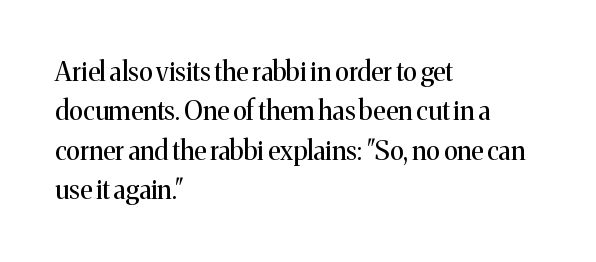
{"italic": "no", "bold": "no", "underline": "no", "align": "left", "line_spacing": "normal", "line_spacing_ratio": 1.51, "letter_spacing": "normal", "letter_spacing_em": 0.0, "glyph_px": 26}
